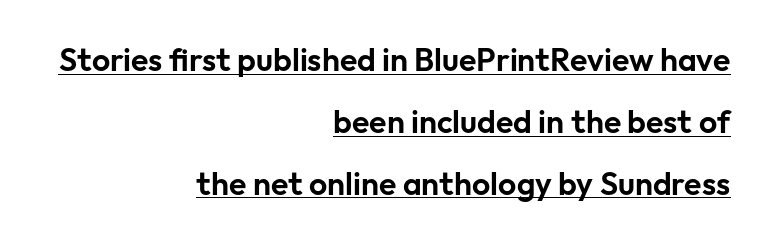
Q: Is the text italic (slanted)? A: No, it is upright.
Q: Is the typeface a serif or a sans-serif typeface? A: Sans-serif.
Q: Is the text underlined? A: Yes.
Q: How is the paragraph aligned? A: Right-aligned.
Q: Is the spacing between letters normal or unusually wide? A: Normal.
Q: Is the spacing between lines tight, normal or loose? A: Loose.
Q: Width (condensed, normal, or wide)? A: Normal.
Q: Stroke contrast? A: Low.
Q: x-height? A: Medium.
Q: Monospaced? A: No.
